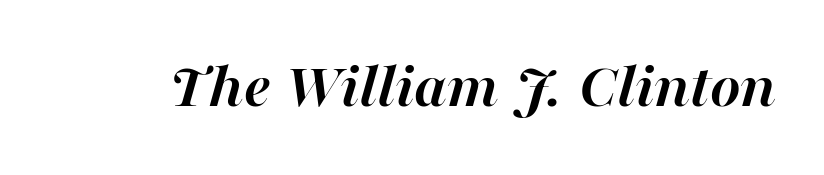
Bare-footed words on every line. The gaps between neighbouring characters are ordinary and unremarkable. Varying glyph widths throughout — classic text-font behaviour. The glyphs have the mass of a bold cut. The face used here has a pronounced slope to its letters.
